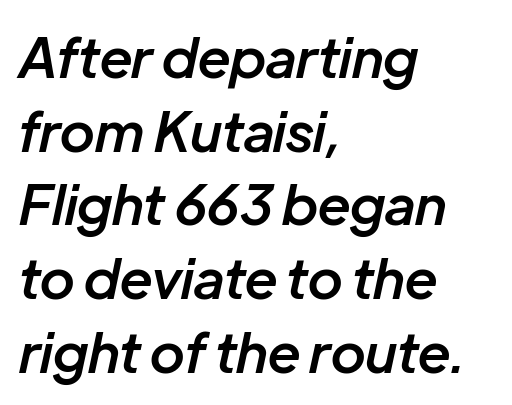
The passage shown leans; its letterforms are oblique. As a designer I'd log this as weight 600, semibold. The rendering uses natural spacing where letterforms have individual widths. Look at the tracking — it's just the regular setting, nothing added. Reading down the block, your eye returns to a fixed left position each line.
